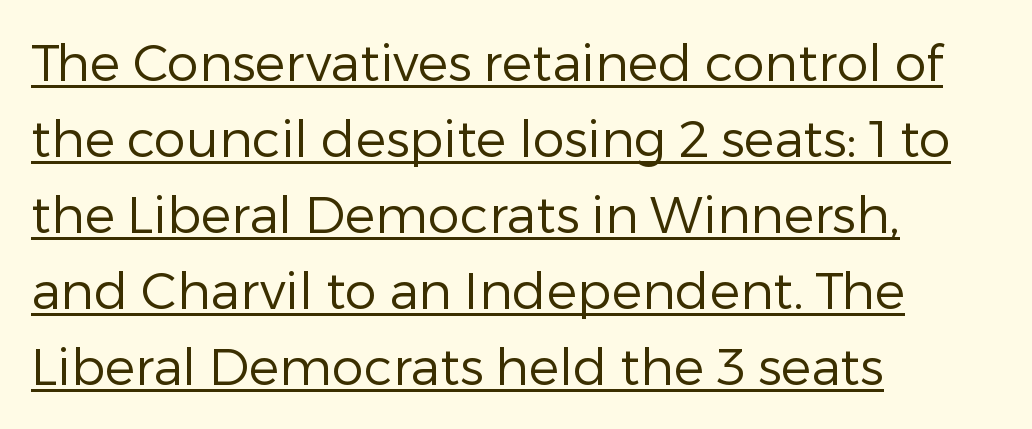
Q: Is the text bold? A: No.
Q: Is the text italic (slanted)? A: No, it is upright.
Q: Is the typeface a serif or a sans-serif typeface? A: Sans-serif.
Q: Is the text underlined? A: Yes.
Q: How is the paragraph aligned? A: Left-aligned.
Q: Is the spacing between letters normal or unusually wide? A: Normal.
Q: Is the spacing between lines tight, normal or loose? A: Normal.
Q: Width (condensed, normal, or wide)? A: Normal.
Q: Stroke contrast? A: Low.
Q: x-height? A: Medium.
Q: Monospaced? A: No.
